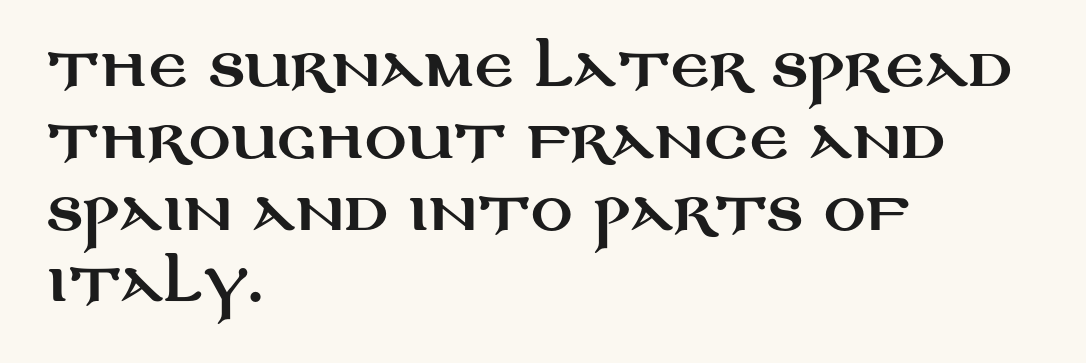
{"serif": "no", "italic": "no", "width": "wide", "stroke_contrast": "medium", "x_height": "large", "monospaced": "no", "underline": "no", "align": "left", "line_spacing": "normal", "line_spacing_ratio": 1.38, "letter_spacing": "normal", "letter_spacing_em": 0.0, "glyph_px": 52}
